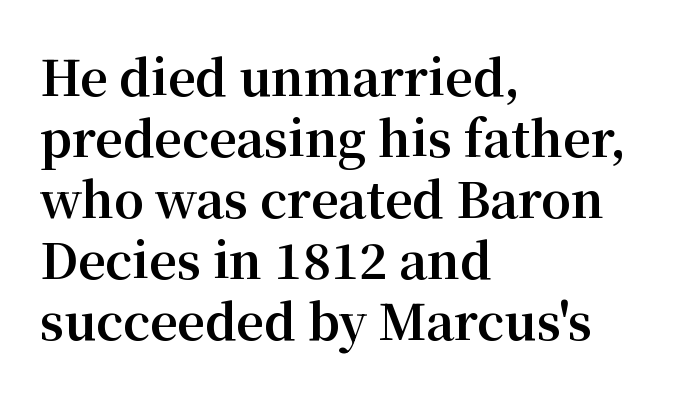
The image shows 48 px bold serif type, upright; set left-aligned, normal line spacing (1.27x), normal letter spacing, not underlined; medium stroke contrast and a medium x-height.
